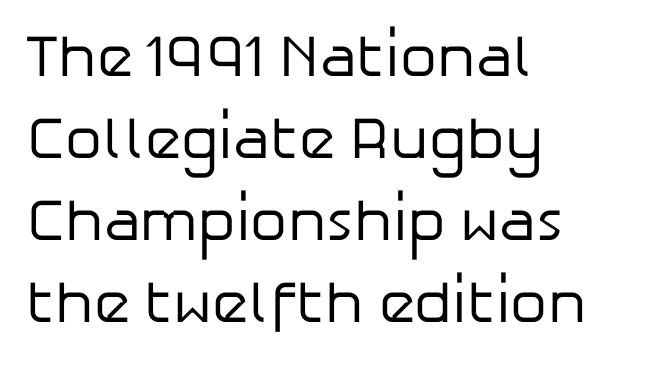
The image shows 59 px regular-weight sans-serif type, upright; set left-aligned, normal line spacing (1.39x), normal letter spacing, not underlined; low stroke contrast and a medium x-height.
